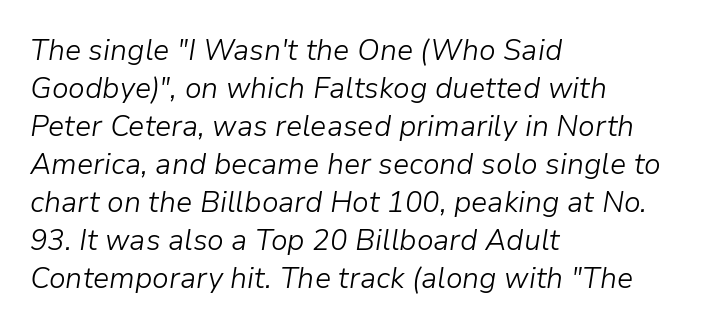
{"italic": "yes", "lean": "right", "slant_degrees": 9, "bold": "no", "weight": "light", "width": "normal", "stroke_contrast": "low", "x_height": "medium", "monospaced": "no", "underline": "no", "align": "left", "line_spacing": "normal", "line_spacing_ratio": 1.31, "letter_spacing": "normal", "letter_spacing_em": 0.0, "glyph_px": 29}
